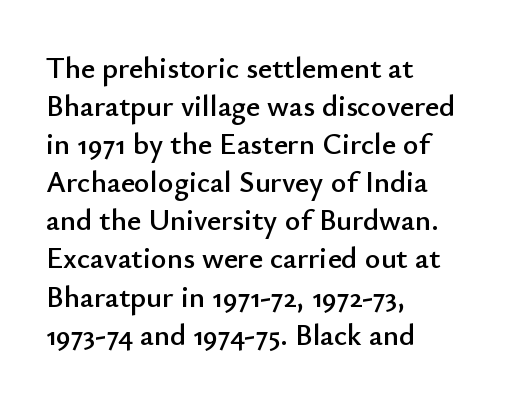
A typesetter would call this zero additional tracking. Unlike italic type, these characters show no tilt at all. Interline gaps are of average width in this sample. Typeset ragged right — the left edge is the straight one. A typesetter would call this proportional, since set widths differ per character. A bare baseline throughout the passage.
